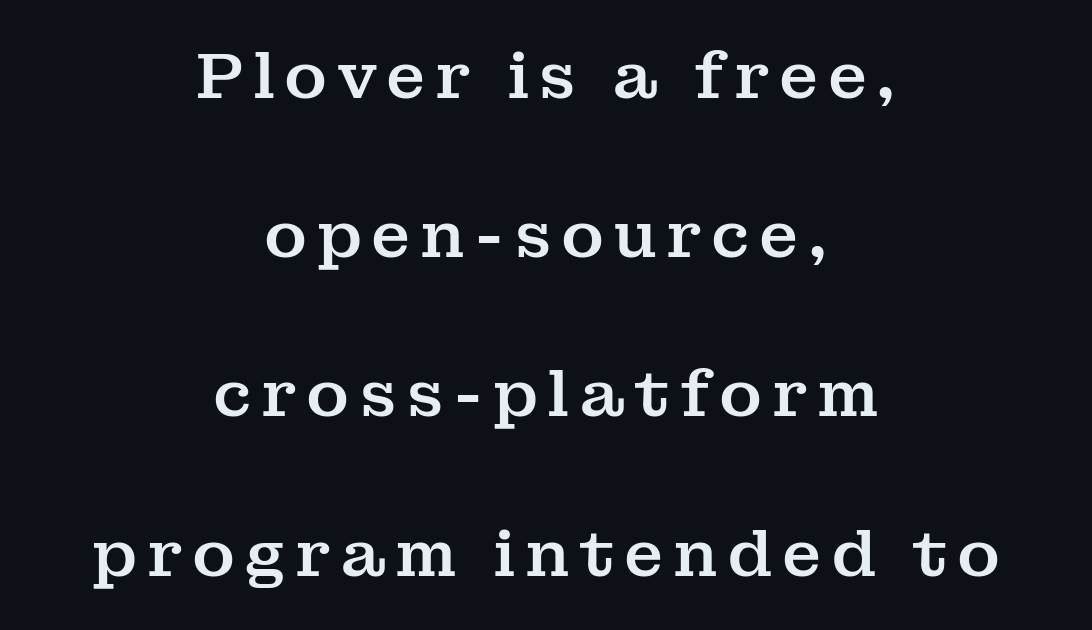
{"serif": "yes", "italic": "no", "width": "normal", "stroke_contrast": "medium", "x_height": "medium", "monospaced": "no", "underline": "no", "align": "center", "line_spacing": "loose", "line_spacing_ratio": 2.45, "glyph_px": 65}
